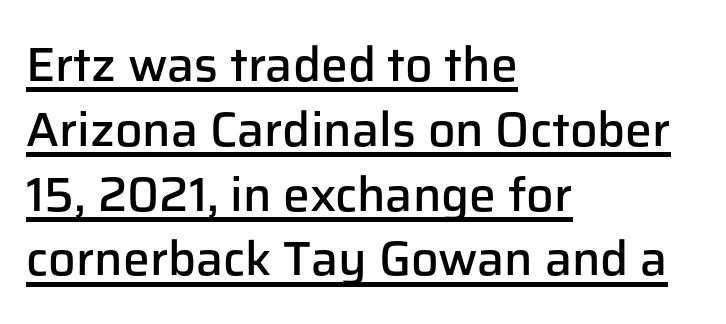
Heft: intermediate — a semibold. Like a heading marked for emphasis, these lines bear an underscore. Classification — sans serif. Looks like regular typesetting: each glyph gets only the width it needs. Notice how the stems are strictly vertical — no italics here. This rendering leaves character spacing at its baseline value.
